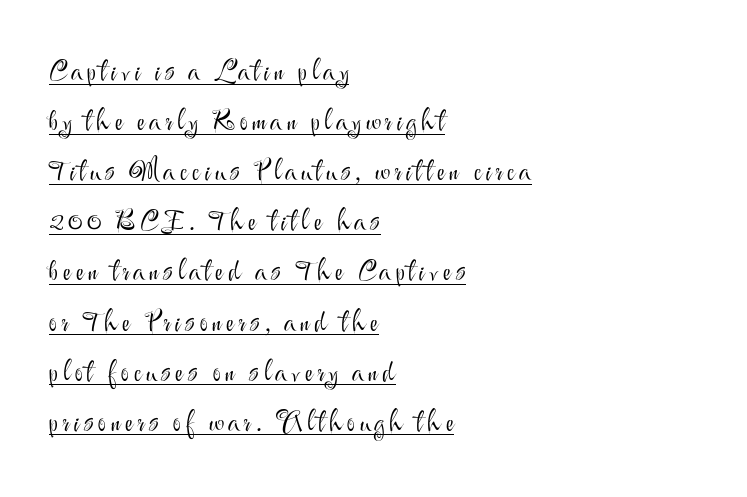
The face looks like a standard text weight, possibly lighter. Proportional: the letters do not fall into vertical columns. The paragraph shown leans on its left margin. A sans-serif font was chosen for this passage.
